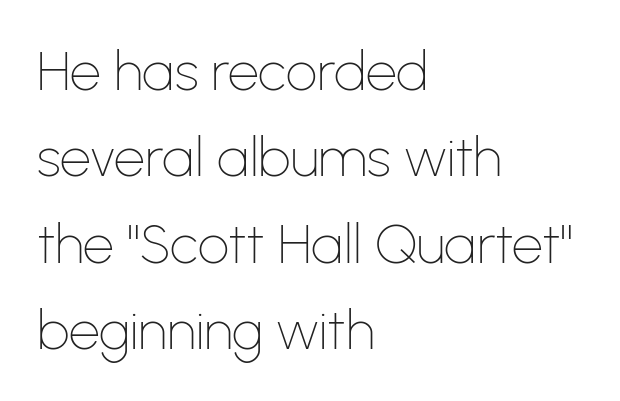
Q: Is the text bold? A: No.
Q: Is the text italic (slanted)? A: No, it is upright.
Q: Is the typeface a serif or a sans-serif typeface? A: Sans-serif.
Q: Is the text underlined? A: No.
Q: How is the paragraph aligned? A: Left-aligned.
Q: Is the spacing between letters normal or unusually wide? A: Normal.
Q: Is the spacing between lines tight, normal or loose? A: Normal.
Q: Width (condensed, normal, or wide)? A: Normal.
Q: Stroke contrast? A: Low.
Q: x-height? A: Medium.
Q: Monospaced? A: No.
